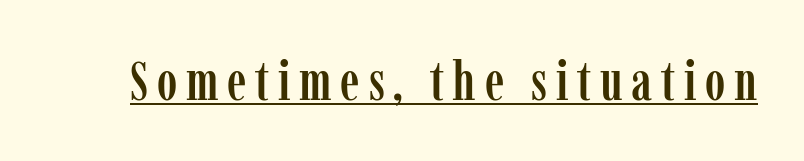
{"serif": "yes", "italic": "no", "width": "condensed", "stroke_contrast": "low", "x_height": "medium", "monospaced": "no", "underline": "yes", "glyph_px": 55}
